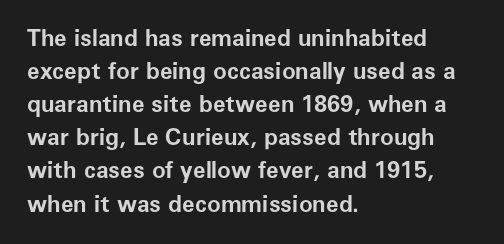
The image shows 23 px bold type, upright; set left-aligned, normal line spacing (1.44x), normal letter spacing, not underlined.
